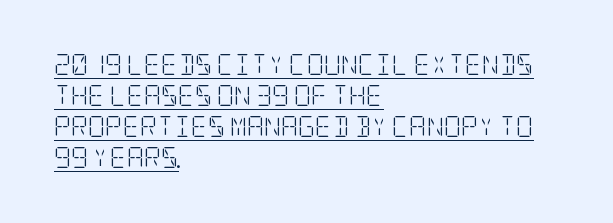
{"italic": "no", "bold": "no", "underline": "yes", "align": "left", "line_spacing": "normal", "line_spacing_ratio": 1.48, "letter_spacing": "normal", "letter_spacing_em": 0.0, "glyph_px": 21}
